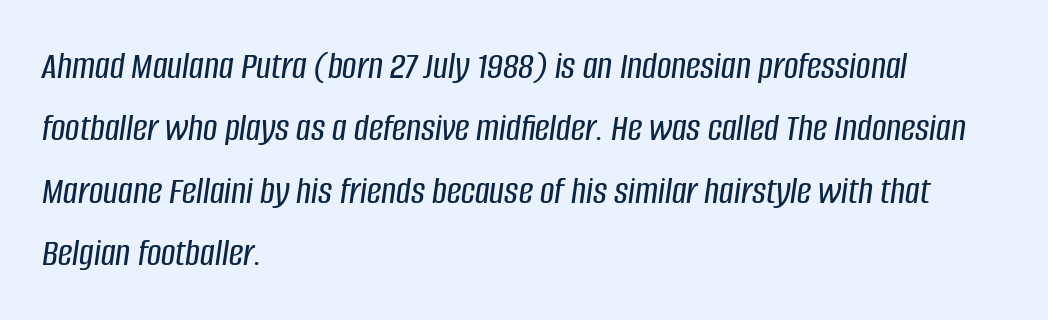
Does the leading feel generous? No, just average. The rendering anchors every line to the left-hand side. The baseline area is clear. The rendering keeps characters at their native spacing. Slant detected: the letters are inclined. Looks like regular typesetting: each glyph gets only the width it needs.
